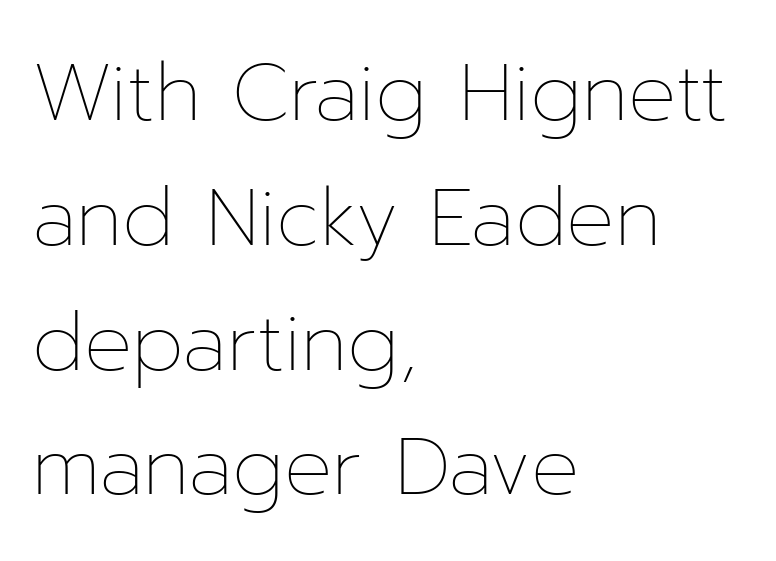
{"italic": "no", "bold": "no", "weight": "thin", "width": "normal", "stroke_contrast": "low", "x_height": "medium", "monospaced": "no", "underline": "no", "align": "left", "line_spacing": "normal", "line_spacing_ratio": 1.56, "letter_spacing": "normal", "letter_spacing_em": 0.0, "glyph_px": 80}
